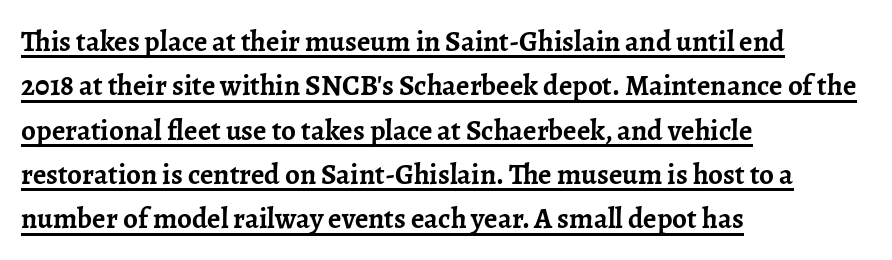
Q: Is the text bold? A: Yes.
Q: Is the text italic (slanted)? A: No, it is upright.
Q: Is the typeface a serif or a sans-serif typeface? A: Serif.
Q: Is the text underlined? A: Yes.
Q: How is the paragraph aligned? A: Left-aligned.
Q: Is the spacing between letters normal or unusually wide? A: Normal.
Q: Is the spacing between lines tight, normal or loose? A: Normal.
Q: Width (condensed, normal, or wide)? A: Normal.
Q: Stroke contrast? A: Low.
Q: x-height? A: Medium.
Q: Monospaced? A: No.
